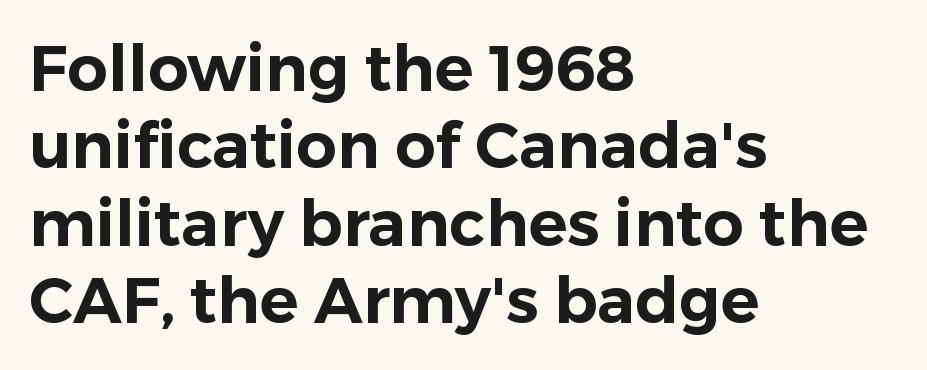
{"serif": "no", "italic": "no", "width": "normal", "stroke_contrast": "low", "x_height": "medium", "monospaced": "no", "underline": "no", "align": "left", "line_spacing_ratio": 1.21, "letter_spacing": "normal", "letter_spacing_em": 0.0, "glyph_px": 64}
